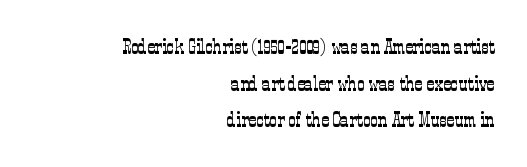
{"italic": "no", "bold": "no", "underline": "no", "align": "right", "line_spacing_ratio": 1.74, "letter_spacing": "normal", "letter_spacing_em": 0.0, "glyph_px": 21}
